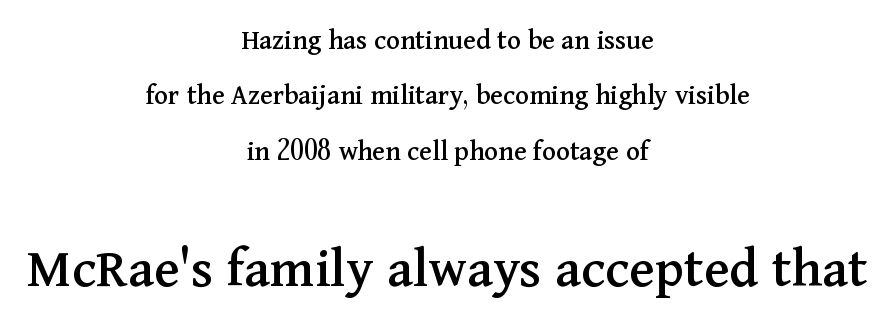
The image shows 58 px serif type, upright; set centered, loose line spacing (1.91x), normal letter spacing, not underlined; the second (bottom) block is 2.0x larger; medium stroke contrast and a medium x-height.
